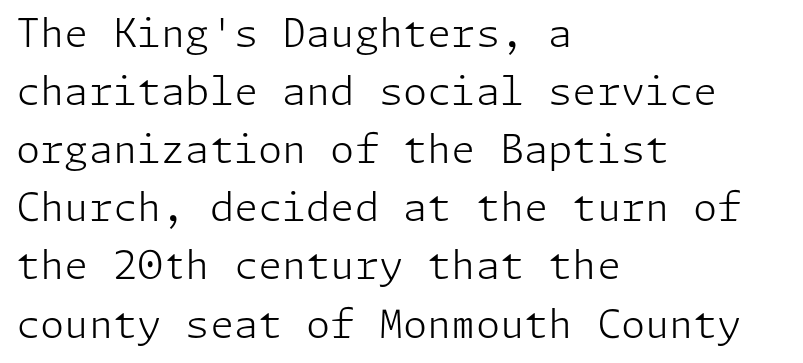
Look at the tracking — it's just the regular setting, nothing added. The axis of the letterforms is exactly vertical. Alignment: flush left. The foot of each line stays bare and open. Stem width sits at or under what a default text font uses. The line-height multiplier appears to be the usual default.
